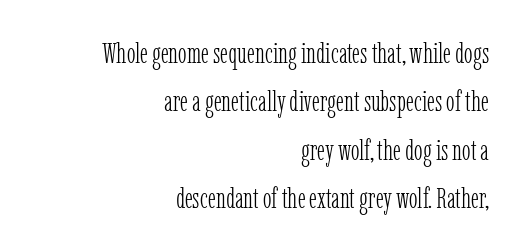
{"serif": "yes", "italic": "no", "bold": "no", "weight": "light", "width": "condensed", "stroke_contrast": "low", "x_height": "medium", "monospaced": "no", "underline": "no", "align": "right", "line_spacing": "normal", "line_spacing_ratio": 1.67, "letter_spacing": "normal", "letter_spacing_em": 0.0, "glyph_px": 29}
